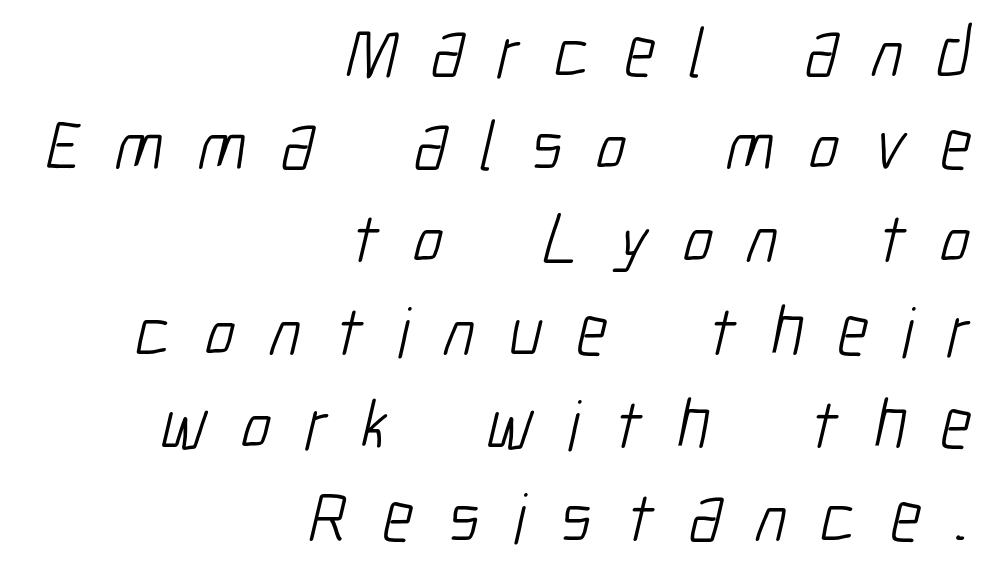
Q: Is the text bold? A: No.
Q: Is the typeface a serif or a sans-serif typeface? A: Sans-serif.
Q: Is the text underlined? A: No.
Q: How is the paragraph aligned? A: Right-aligned.
Q: Is the spacing between letters normal or unusually wide? A: Unusually wide.
Q: Is the spacing between lines tight, normal or loose? A: Normal.
Q: Width (condensed, normal, or wide)? A: Condensed.
Q: Stroke contrast? A: Low.
Q: x-height? A: Medium.
Q: Monospaced? A: No.
